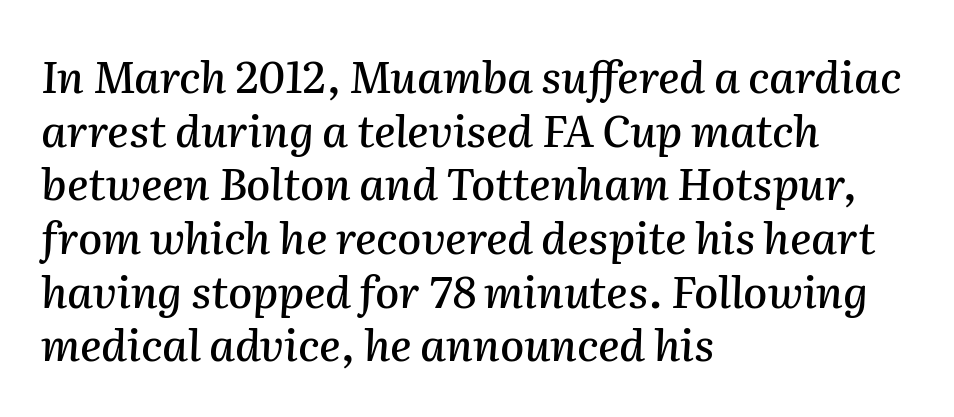
Q: Is the text italic (slanted)? A: Yes, it leans right by about 2 degrees.
Q: Is the text underlined? A: No.
Q: How is the paragraph aligned? A: Left-aligned.
Q: Is the spacing between letters normal or unusually wide? A: Normal.
Q: Width (condensed, normal, or wide)? A: Normal.
Q: Stroke contrast? A: Medium.
Q: x-height? A: Medium.
Q: Monospaced? A: No.
